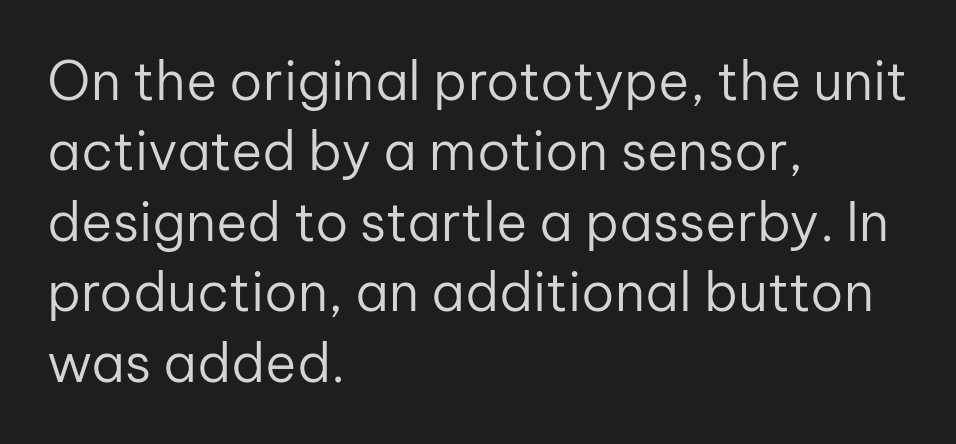
The image shows 53 px regular-weight sans-serif type, upright; set left-aligned, normal line spacing (1.33x), normal letter spacing, not underlined; low stroke contrast and a medium x-height.
